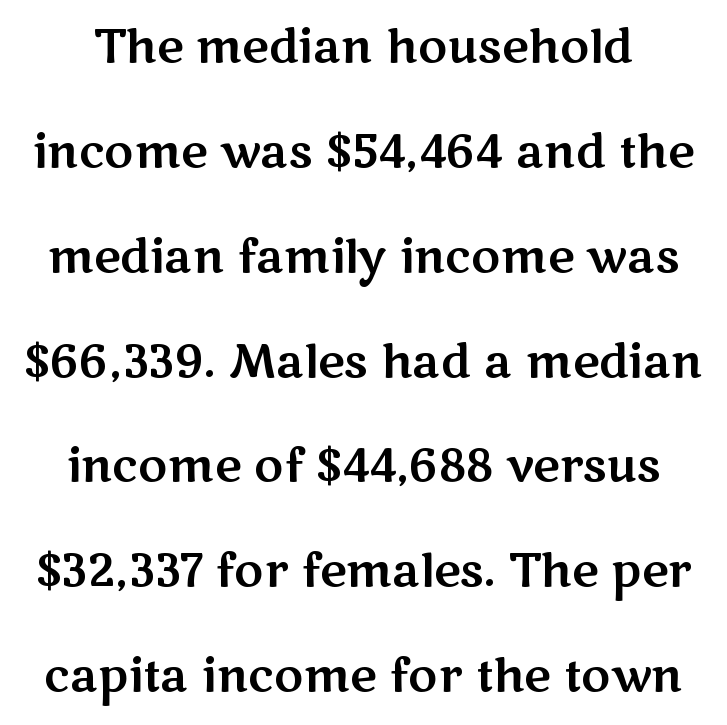
{"serif": "no", "italic": "no", "width": "wide", "stroke_contrast": "medium", "x_height": "medium", "monospaced": "no", "underline": "no", "line_spacing": "loose", "line_spacing_ratio": 2.33, "letter_spacing": "normal", "letter_spacing_em": 0.0, "glyph_px": 45}
